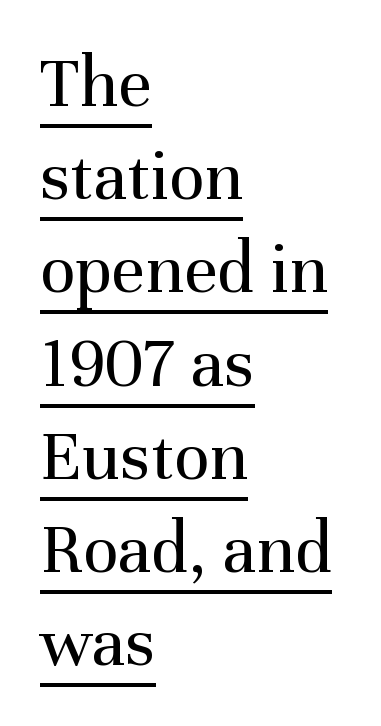
{"serif": "yes", "italic": "no", "bold": "no", "weight": "regular", "width": "normal", "stroke_contrast": "medium", "x_height": "medium", "monospaced": "no", "underline": "yes", "align": "left", "line_spacing": "normal", "line_spacing_ratio": 1.26, "letter_spacing": "normal", "letter_spacing_em": 0.0, "glyph_px": 74}
